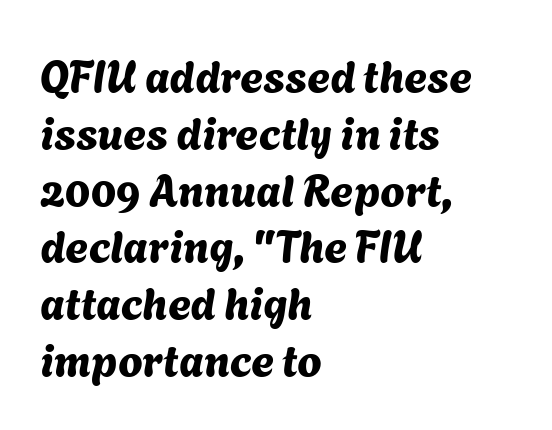
{"serif": "no", "width": "normal", "stroke_contrast": "medium", "x_height": "medium", "monospaced": "no", "underline": "no", "align": "left", "line_spacing": "normal", "line_spacing_ratio": 1.29, "letter_spacing": "normal", "letter_spacing_em": 0.0, "glyph_px": 44}
